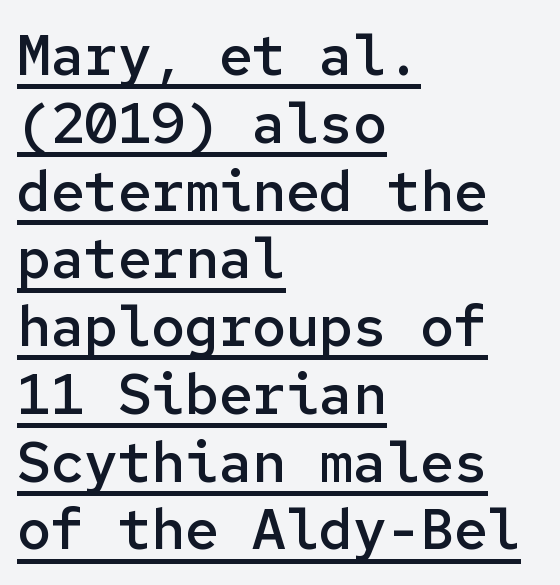
The image shows 56 px semibold sans-serif type, upright, monospaced; set left-aligned, line spacing 1.21x, normal letter spacing, underlined; low stroke contrast and a medium x-height.
